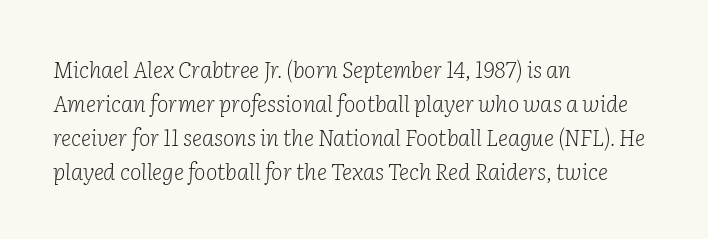
Q: Is the text bold? A: No.
Q: Is the text italic (slanted)? A: Yes, it leans right by about 2 degrees.
Q: Is the text underlined? A: No.
Q: How is the paragraph aligned? A: Left-aligned.
Q: Is the spacing between letters normal or unusually wide? A: Normal.
Q: Is the spacing between lines tight, normal or loose? A: Normal.
